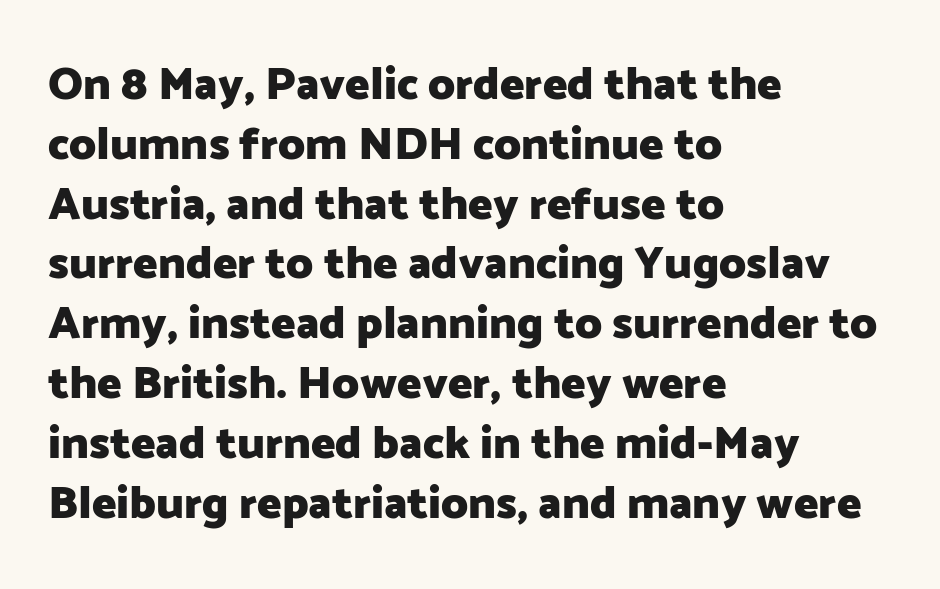
The image shows 46 px heavy sans-serif type, upright; set left-aligned, normal line spacing (1.3x), normal letter spacing, not underlined; low stroke contrast and a medium x-height.
